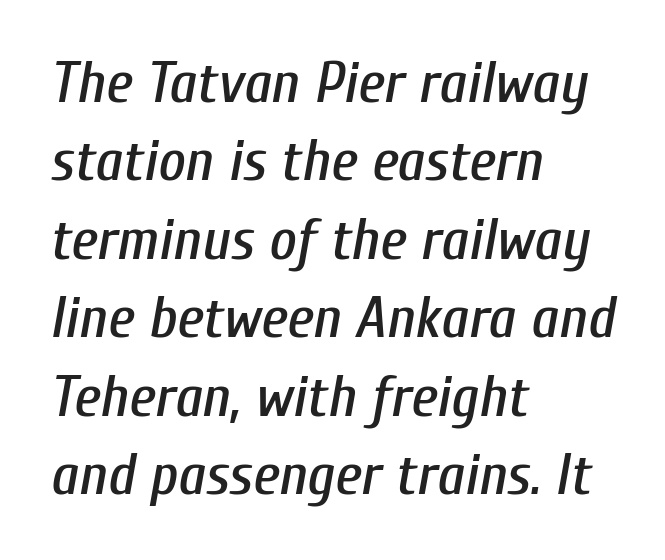
Q: Is the text italic (slanted)? A: Yes, it leans right by about 10 degrees.
Q: Is the text underlined? A: No.
Q: How is the paragraph aligned? A: Left-aligned.
Q: Is the spacing between letters normal or unusually wide? A: Normal.
Q: Is the spacing between lines tight, normal or loose? A: Normal.
Q: Width (condensed, normal, or wide)? A: Condensed.
Q: Stroke contrast? A: Low.
Q: x-height? A: Medium.
Q: Monospaced? A: No.
